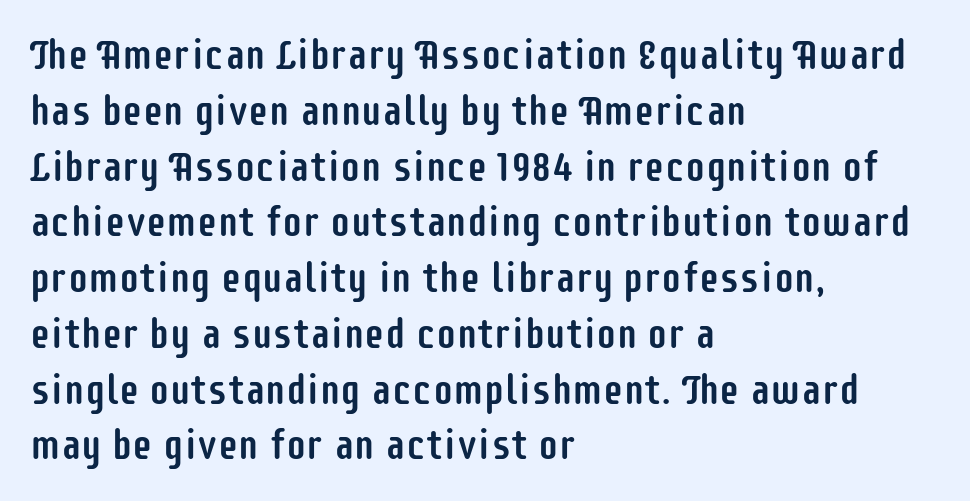
The image shows 41 px condensed sans-serif type, upright; set left-aligned, normal line spacing (1.36x), normal letter spacing, not underlined; low stroke contrast and a large x-height.
